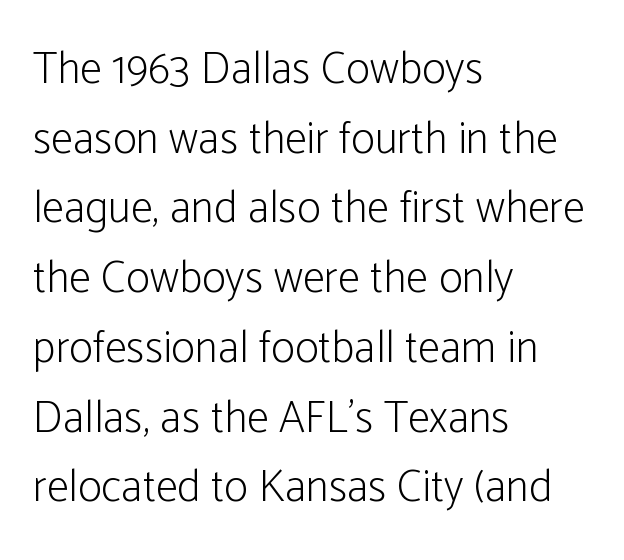
Regular leading. Is this a fixed-width face? No — the glyphs have proportional, varying widths. No heavy texture on the line: the type isn't bold. Words appear dense and cohesive because spacing is normal.
